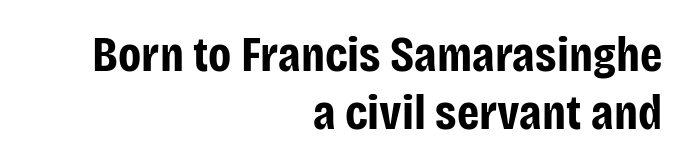
Serifs: no, the terminals of the letterforms are clean. Italic? Not at all — the glyphs are vertical. Clear beneath every line of the passage. Caption: standard tracking, unaltered. The paragraph has a hard right edge and a soft left edge.
